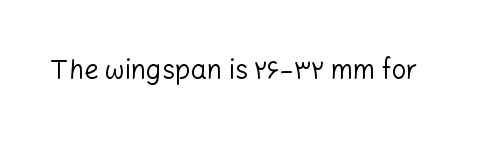
A roman cut, with each character standing at attention. Decoration check: the copy has no underline. The gaps between neighbouring characters are ordinary and unremarkable. Bold? No — there's no thickening of the strokes.
